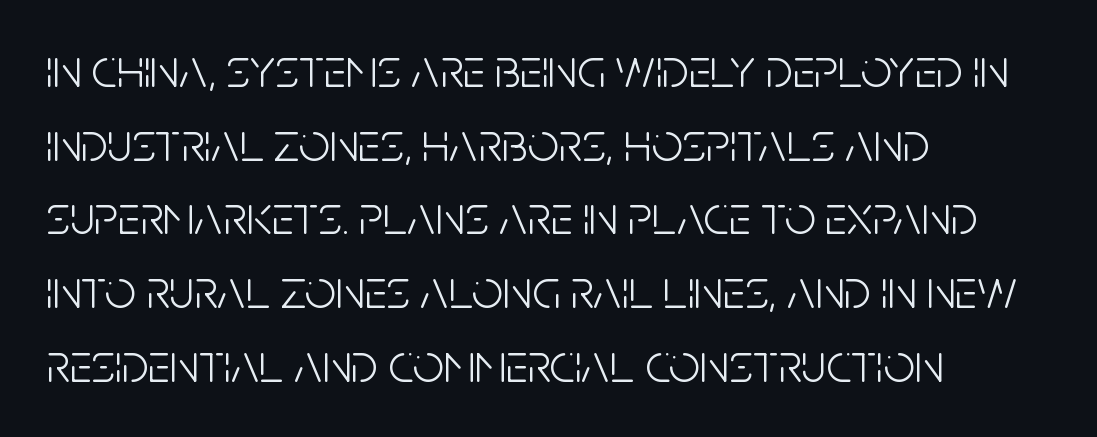
Q: Is the text bold? A: No.
Q: Is the text italic (slanted)? A: No, it is upright.
Q: Is the typeface a serif or a sans-serif typeface? A: Sans-serif.
Q: Is the text underlined? A: No.
Q: How is the paragraph aligned? A: Left-aligned.
Q: Is the spacing between letters normal or unusually wide? A: Normal.
Q: Is the spacing between lines tight, normal or loose? A: Normal.
Q: Width (condensed, normal, or wide)? A: Condensed.
Q: Stroke contrast? A: Low.
Q: x-height? A: Large.
Q: Monospaced? A: No.
